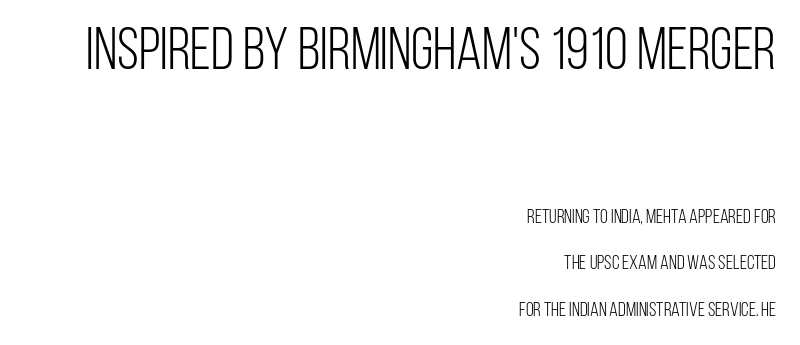
The passage shown is not bold in any degree. Teacher's note: observe the even right margin — that is flush-right alignment. Default kerning and tracking; the words read as compact shapes. Quick note: not italic, upright. The block sitting higher on the canvas is the one with enlarged characters. Summary of vertical rhythm: relaxed, with wide interline spacing.
